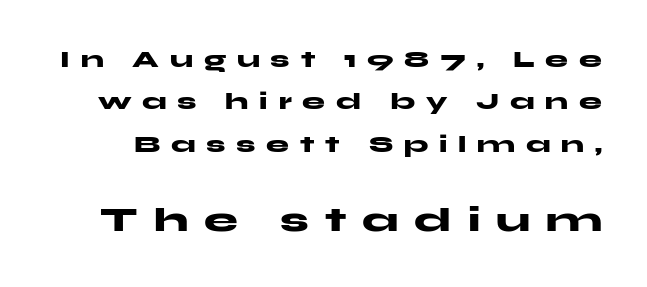
Q: Is the text bold? A: Yes.
Q: Is the text italic (slanted)? A: No, it is upright.
Q: Is the typeface a serif or a sans-serif typeface? A: Sans-serif.
Q: Is the text underlined? A: No.
Q: Is the spacing between letters normal or unusually wide? A: Unusually wide.
Q: Which block of text is set in a larger size, the first (top) or the second (bottom)? A: The second (bottom) one.
Q: Width (condensed, normal, or wide)? A: Wide.
Q: Stroke contrast? A: Medium.
Q: x-height? A: Medium.
Q: Monospaced? A: No.
